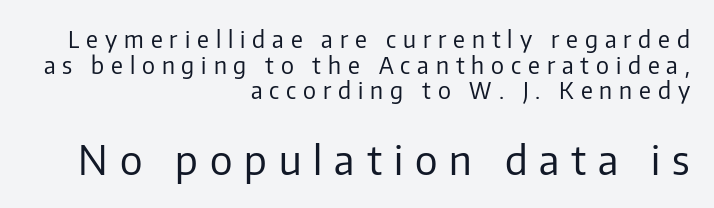
Q: Is the text bold? A: No.
Q: Is the text italic (slanted)? A: No, it is upright.
Q: Is the typeface a serif or a sans-serif typeface? A: Sans-serif.
Q: Is the text underlined? A: No.
Q: How is the paragraph aligned? A: Right-aligned.
Q: Is the spacing between letters normal or unusually wide? A: Unusually wide.
Q: Is the spacing between lines tight, normal or loose? A: Tight.
Q: Which block of text is set in a larger size, the first (top) or the second (bottom)? A: The second (bottom) one.
Q: Width (condensed, normal, or wide)? A: Normal.
Q: Stroke contrast? A: Low.
Q: x-height? A: Medium.
Q: Monospaced? A: No.
